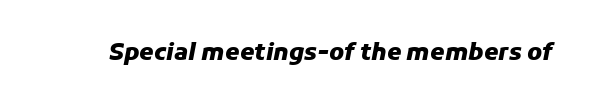
The image shows 23 px bold type, italic (leaning right); set normal letter spacing, not underlined.
